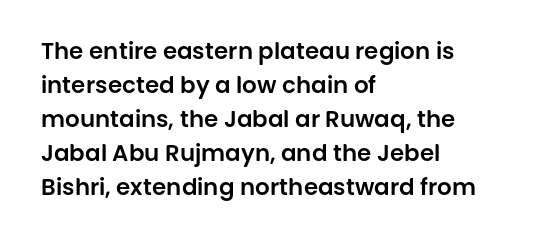
The image shows 23 px text type, upright; set left-aligned, normal line spacing (1.48x), normal letter spacing, not underlined.
